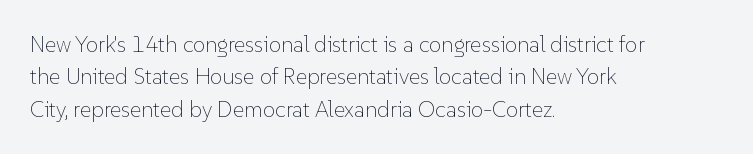
Q: Is the text bold? A: No.
Q: Is the text italic (slanted)? A: No, it is upright.
Q: Is the text underlined? A: No.
Q: How is the paragraph aligned? A: Left-aligned.
Q: Is the spacing between letters normal or unusually wide? A: Normal.
Q: Is the spacing between lines tight, normal or loose? A: Normal.
